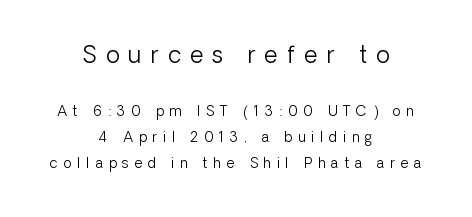
The image shows 23 px text type, upright; set centered, line spacing 1.83x, unusually wide letter spacing (+0.4 em), not underlined; the first (top) block is 1.64x larger.
